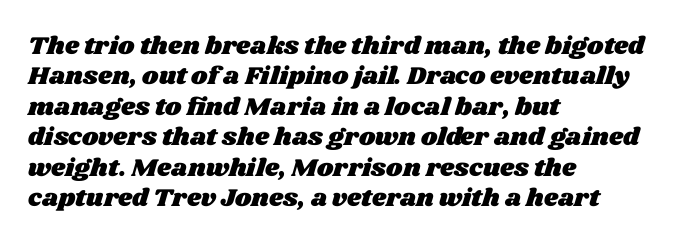
Caption: standard tracking, unaltered. Layout note: lines flush left. Beneath every word, the page is bare.
